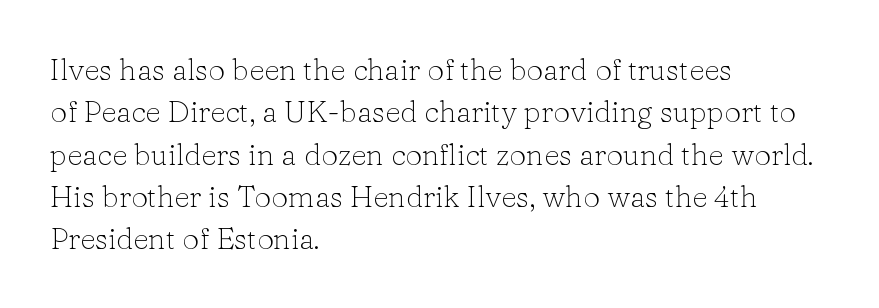
The image shows 30 px light serif type, upright; set left-aligned, normal line spacing (1.41x), normal letter spacing, not underlined; low stroke contrast and a medium x-height.
